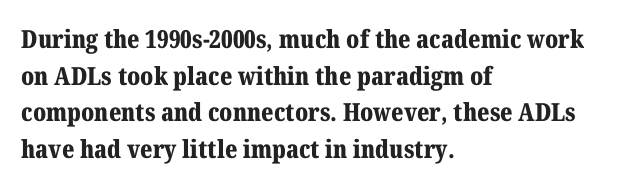
The image shows 25 px bold type, upright; set left-aligned, normal line spacing (1.47x), normal letter spacing, not underlined.
